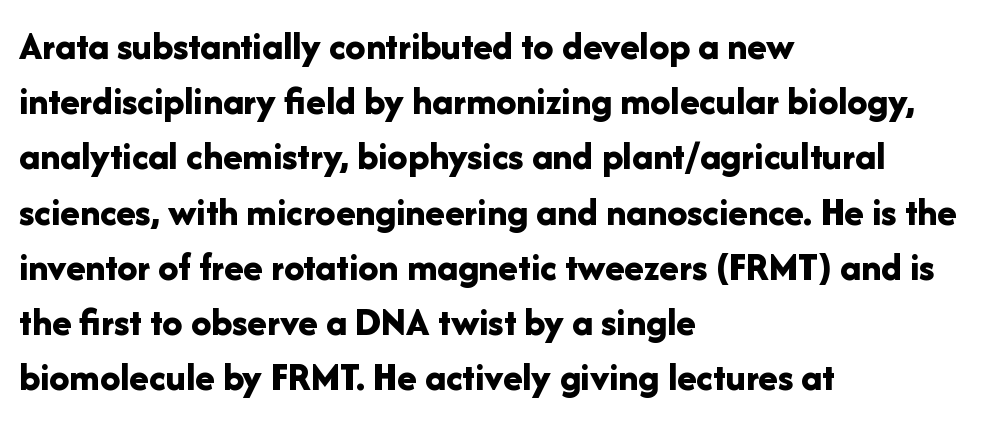
{"serif": "no", "italic": "no", "bold": "yes", "weight": "bold", "width": "normal", "stroke_contrast": "low", "x_height": "medium", "monospaced": "no", "underline": "no", "align": "left", "line_spacing": "normal", "line_spacing_ratio": 1.38, "letter_spacing": "normal", "letter_spacing_em": 0.0, "glyph_px": 40}
